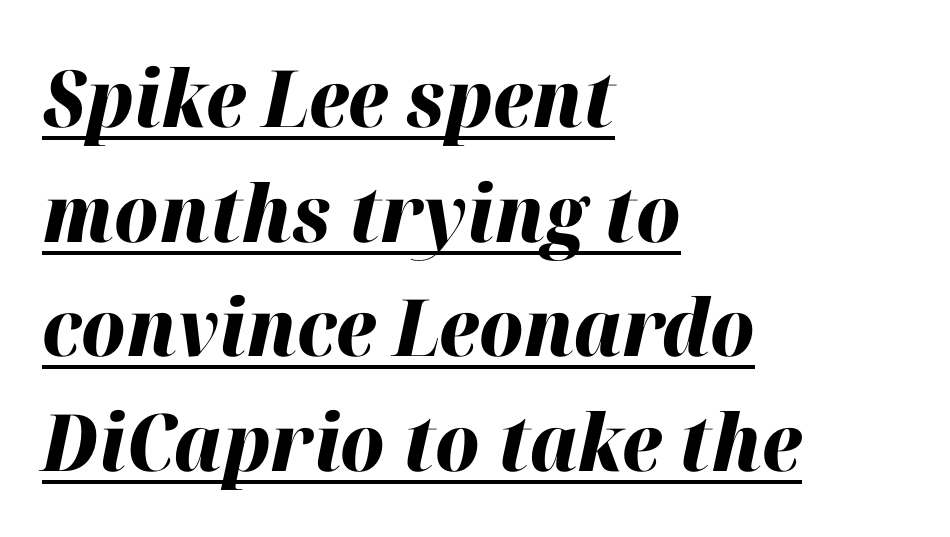
{"italic": "yes", "lean": "right", "slant_degrees": 12, "bold": "yes", "weight": "heavy", "width": "normal", "stroke_contrast": "high", "x_height": "medium", "monospaced": "no", "underline": "yes", "align": "left", "line_spacing": "normal", "line_spacing_ratio": 1.45, "letter_spacing": "normal", "letter_spacing_em": 0.0, "glyph_px": 79}
